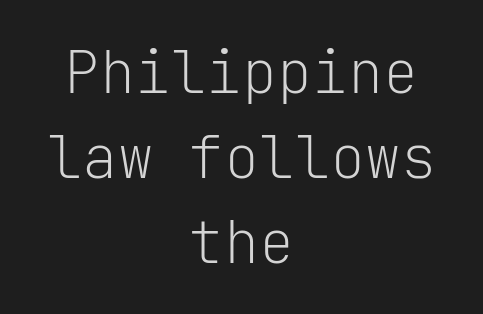
{"serif": "no", "italic": "no", "bold": "no", "weight": "light", "width": "normal", "stroke_contrast": "low", "x_height": "medium", "monospaced": "yes", "underline": "no", "align": "center", "line_spacing": "normal", "line_spacing_ratio": 1.44, "letter_spacing": "normal", "letter_spacing_em": 0.0, "glyph_px": 59}
